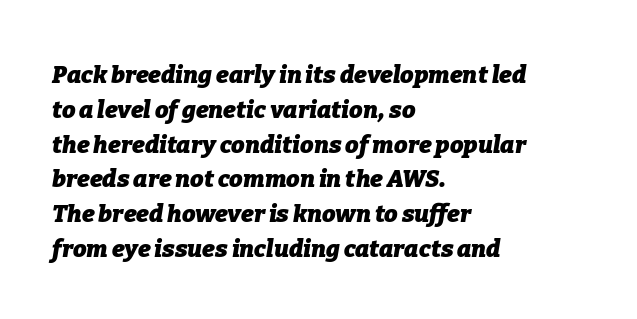
The rows are spaced the way most documents space them. The face used here has a pronounced slope to its letters. The type is set solid horizontally, with unmodified tracking. The area under the type is left untouched. Teacher's note: observe the even left margin — that is flush-left alignment.
